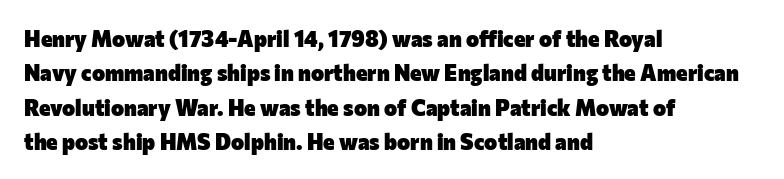
Upright lettering throughout. Just letters on the line, the space beneath them empty. The vertical gap from one line to the next is medium. Strong, thick strokes mark this as bold type. Short and long lines alike share a common starting point at left.
